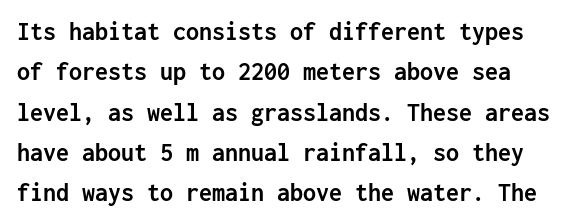
Glyph-to-glyph distance matches everyday printed text. Ordinary non-slanted type is in use. Pretty heavy lettering here — definitely bold. This block has exactly the height ordinary leading produces. Clear beneath every line of the passage.
